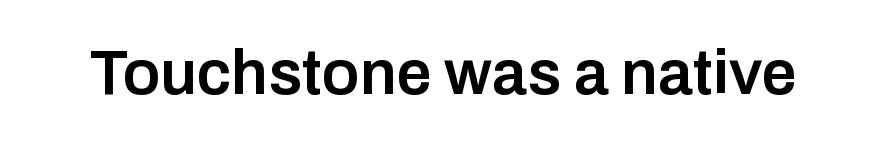
Q: Is the text bold? A: Semi-bold.
Q: Is the text italic (slanted)? A: No, it is upright.
Q: Is the typeface a serif or a sans-serif typeface? A: Sans-serif.
Q: Is the text underlined? A: No.
Q: Is the spacing between letters normal or unusually wide? A: Normal.
Q: Width (condensed, normal, or wide)? A: Normal.
Q: Stroke contrast? A: Low.
Q: x-height? A: Medium.
Q: Monospaced? A: No.
